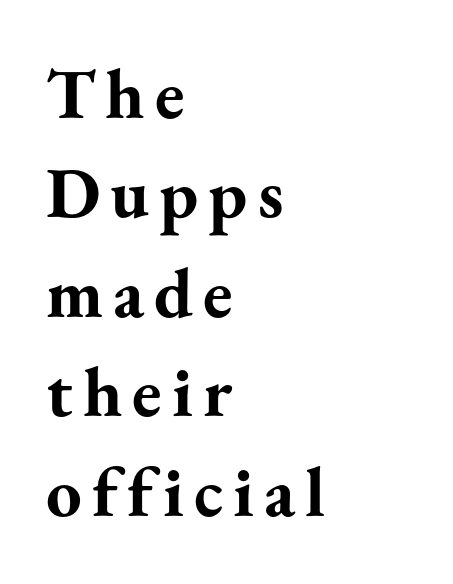
Q: Is the text bold? A: Yes.
Q: Is the text italic (slanted)? A: No, it is upright.
Q: Is the typeface a serif or a sans-serif typeface? A: Serif.
Q: Is the text underlined? A: No.
Q: How is the paragraph aligned? A: Left-aligned.
Q: Is the spacing between lines tight, normal or loose? A: Normal.
Q: Width (condensed, normal, or wide)? A: Normal.
Q: Stroke contrast? A: Medium.
Q: x-height? A: Small.
Q: Monospaced? A: No.
